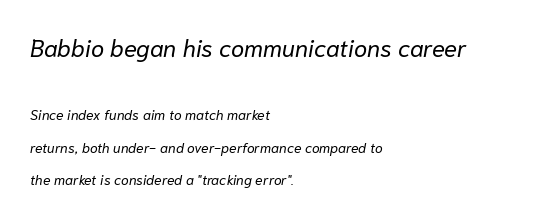
The words here are not underlined. The rendering anchors every line to the left-hand side. It's the slanting kind of type. The line texture is even and compact thanks to regular tracking. Does the bottom block carry the larger type? No, the top block does.
